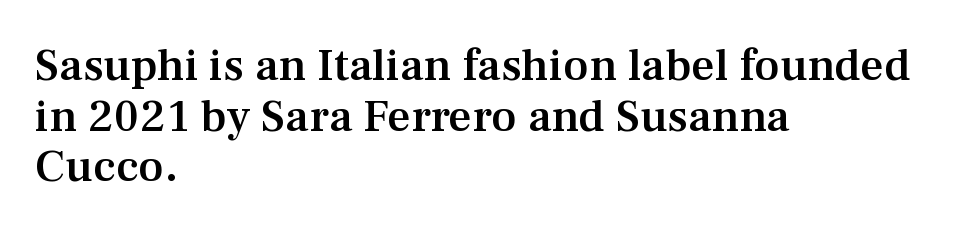
{"serif": "yes", "italic": "no", "bold": "semi", "weight": "semibold", "width": "normal", "stroke_contrast": "medium", "x_height": "medium", "monospaced": "no", "underline": "no", "align": "left", "line_spacing": "tight", "line_spacing_ratio": 1.1, "letter_spacing": "normal", "letter_spacing_em": 0.0, "glyph_px": 46}
